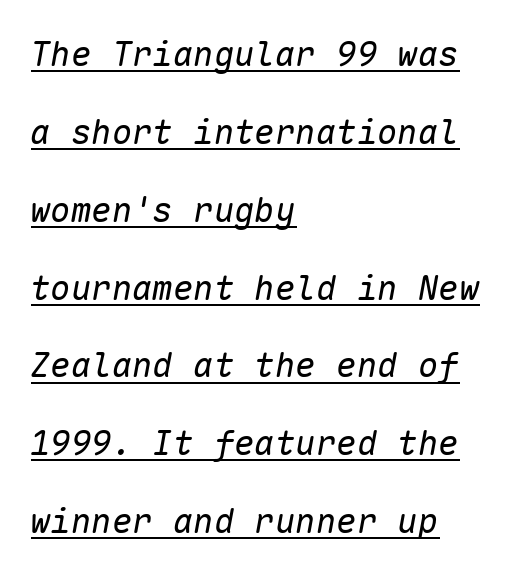
Q: Is the text bold? A: No.
Q: Is the text italic (slanted)? A: Yes, it leans right by about 10 degrees.
Q: Is the text underlined? A: Yes.
Q: How is the paragraph aligned? A: Left-aligned.
Q: Is the spacing between letters normal or unusually wide? A: Normal.
Q: Is the spacing between lines tight, normal or loose? A: Loose.
Q: Width (condensed, normal, or wide)? A: Normal.
Q: Stroke contrast? A: Low.
Q: x-height? A: Medium.
Q: Monospaced? A: Yes.
